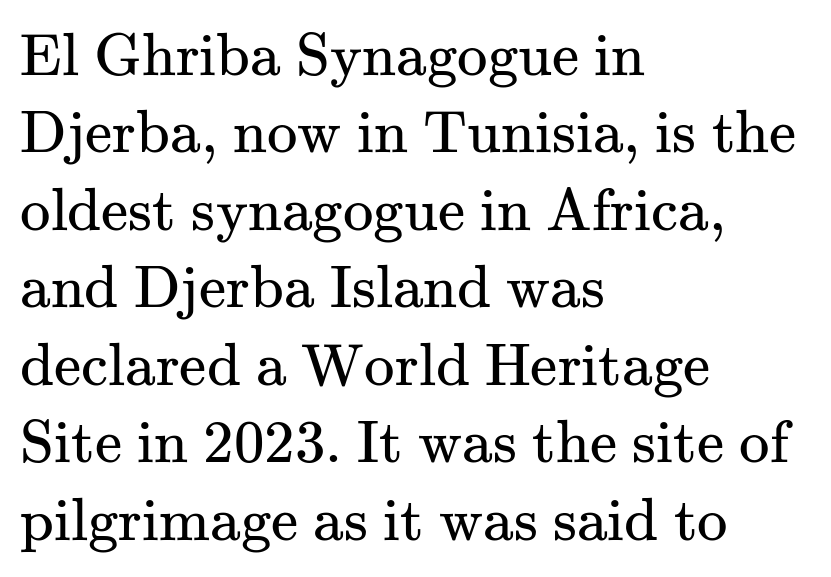
The image shows 61 px regular-weight serif type, upright; set left-aligned, normal line spacing (1.27x), normal letter spacing, not underlined; medium stroke contrast and a small x-height.
